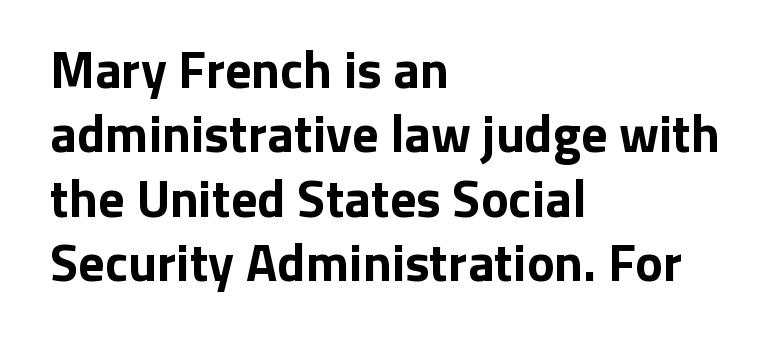
Character widths vary here, with narrow letters taking less room than wide ones. Does the type have serifs? No, each stem ends abruptly. Descenders hang freely into open space. Pretty heavy lettering here — definitely bold. This rendering uses left alignment, leaving the right contour irregular. What stands out about the letter spacing? Nothing — it is the standard amount.
